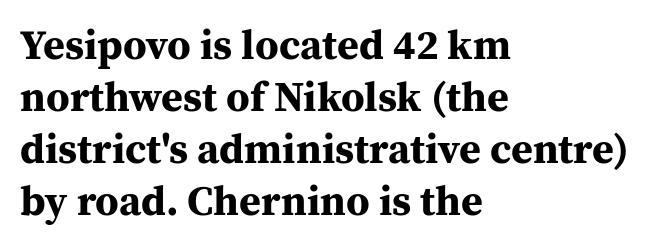
Q: Is the text bold? A: Yes.
Q: Is the text italic (slanted)? A: No, it is upright.
Q: Is the typeface a serif or a sans-serif typeface? A: Serif.
Q: Is the text underlined? A: No.
Q: How is the paragraph aligned? A: Left-aligned.
Q: Is the spacing between letters normal or unusually wide? A: Normal.
Q: Width (condensed, normal, or wide)? A: Normal.
Q: Stroke contrast? A: Medium.
Q: x-height? A: Medium.
Q: Monospaced? A: No.
